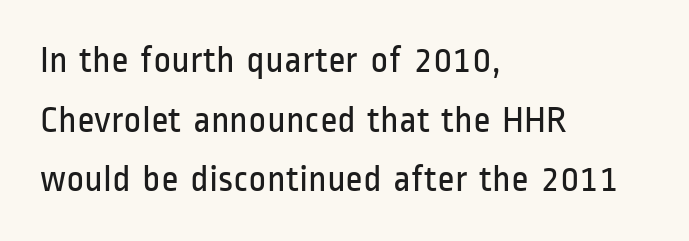
Short note: letters normally spaced. Do the characters align in a grid? No, the font is proportional. Font category for this specimen: sans-serif. This block has exactly the height ordinary leading produces.
